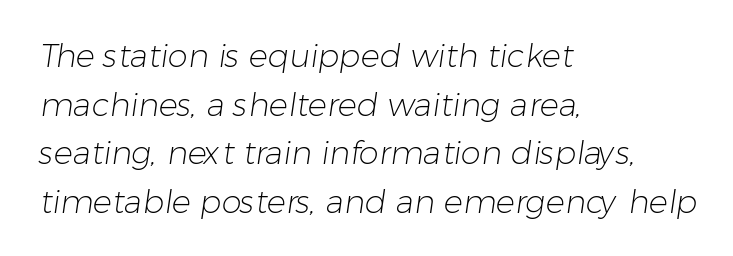
The image shows 32 px light sans-serif type; set left-aligned, normal line spacing (1.52x), normal letter spacing, not underlined; low stroke contrast and a medium x-height.
